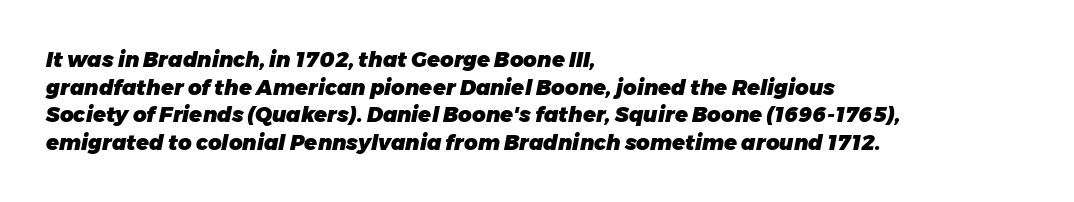
Q: Is the text bold? A: Yes.
Q: Is the text italic (slanted)? A: Yes, it leans right by about 11 degrees.
Q: Is the text underlined? A: No.
Q: How is the paragraph aligned? A: Left-aligned.
Q: Is the spacing between letters normal or unusually wide? A: Normal.
Q: Is the spacing between lines tight, normal or loose? A: Normal.
